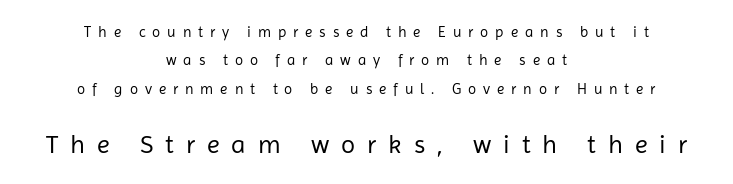
{"italic": "no", "bold": "no", "underline": "no", "align": "center", "line_spacing": "loose", "line_spacing_ratio": 1.9, "letter_spacing": "wide", "letter_spacing_em": 0.46, "larger_block": "second", "size_ratio": 1.73, "glyph_px": 26}
